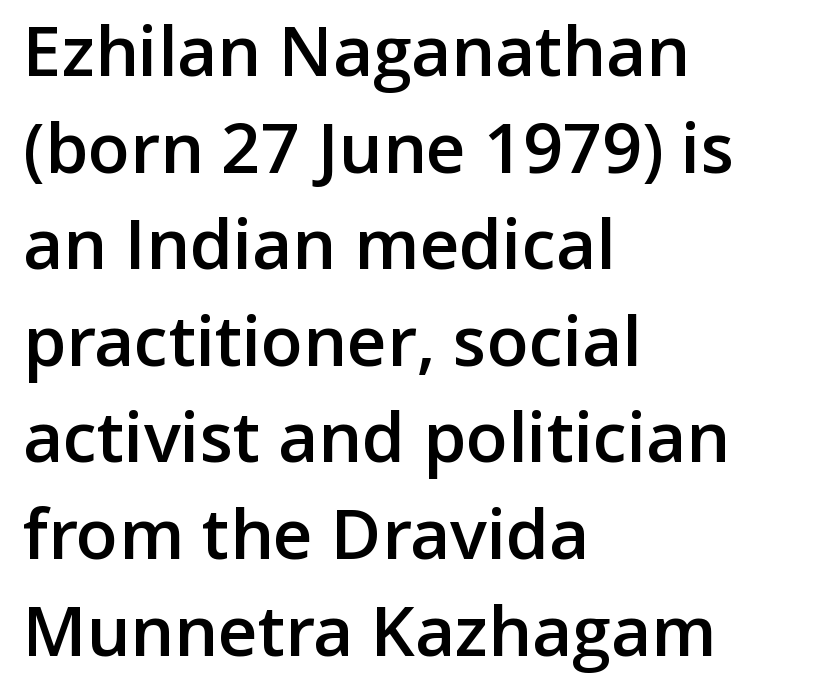
Q: Is the text bold? A: Semi-bold.
Q: Is the text italic (slanted)? A: No, it is upright.
Q: Is the typeface a serif or a sans-serif typeface? A: Sans-serif.
Q: Is the text underlined? A: No.
Q: How is the paragraph aligned? A: Left-aligned.
Q: Is the spacing between letters normal or unusually wide? A: Normal.
Q: Is the spacing between lines tight, normal or loose? A: Normal.
Q: Width (condensed, normal, or wide)? A: Normal.
Q: Stroke contrast? A: Low.
Q: x-height? A: Medium.
Q: Monospaced? A: No.
